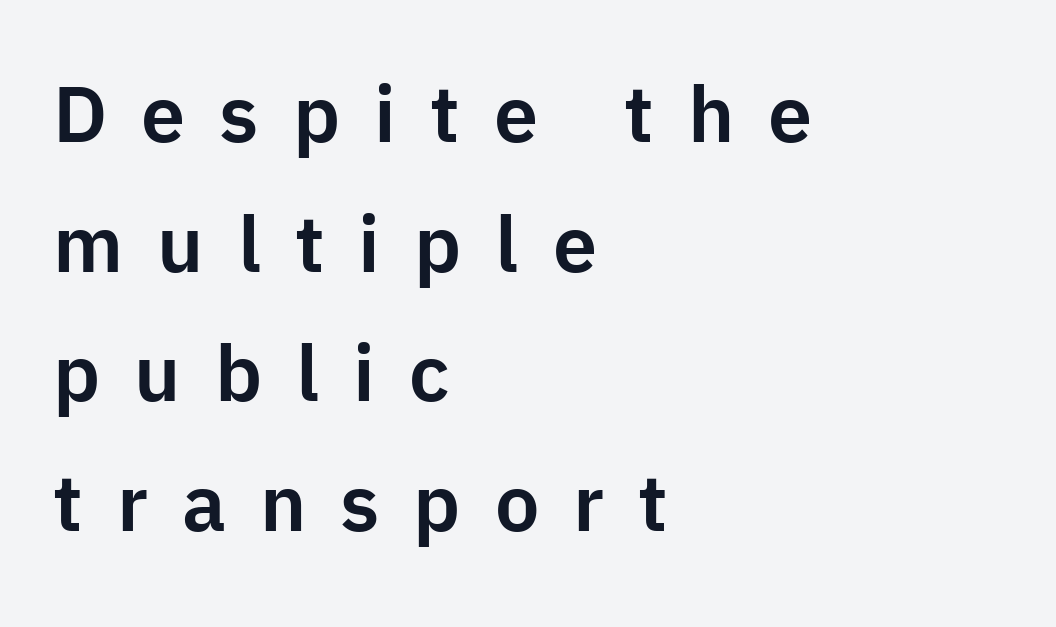
{"serif": "no", "italic": "no", "width": "normal", "stroke_contrast": "low", "x_height": "medium", "monospaced": "no", "underline": "no", "align": "left", "line_spacing": "normal", "line_spacing_ratio": 1.64, "letter_spacing": "wide", "letter_spacing_em": 0.43, "glyph_px": 79}
